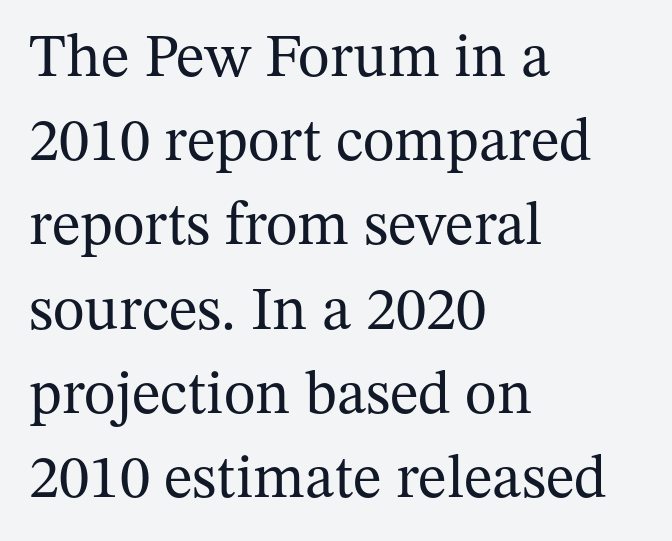
Q: Is the text bold? A: No.
Q: Is the text italic (slanted)? A: No, it is upright.
Q: Is the typeface a serif or a sans-serif typeface? A: Serif.
Q: Is the text underlined? A: No.
Q: How is the paragraph aligned? A: Left-aligned.
Q: Is the spacing between letters normal or unusually wide? A: Normal.
Q: Is the spacing between lines tight, normal or loose? A: Normal.
Q: Width (condensed, normal, or wide)? A: Normal.
Q: Stroke contrast? A: Medium.
Q: x-height? A: Medium.
Q: Monospaced? A: No.
